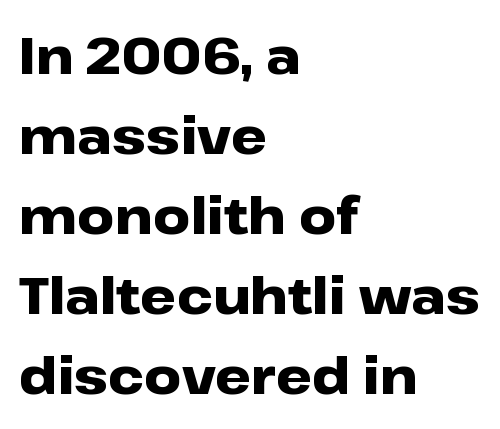
These lines were composed using upright roman letters. Font category for this specimen: sans-serif. Honestly, the letter spacing is just normal — you wouldn't notice it. Quick note: interline space is typical. Notice how the passage keeps a crisp vertical edge on the left only. These lines are rendered in a variable-pitch font.
